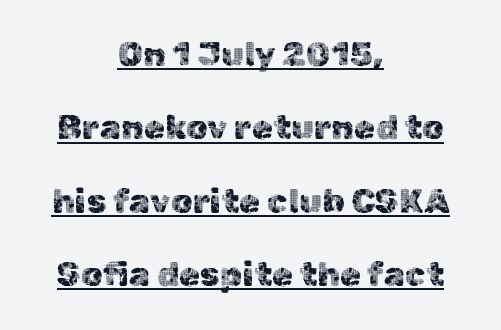
{"serif": "no", "italic": "no", "width": "normal", "x_height": "medium", "monospaced": "no", "underline": "yes", "align": "center", "line_spacing": "loose", "line_spacing_ratio": 2.16, "letter_spacing": "normal", "letter_spacing_em": 0.0, "glyph_px": 34}
